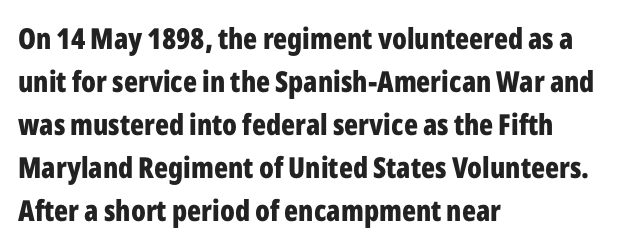
Does extra space separate the letters? No, they use regular spacing. Pretty heavy lettering here — definitely bold. Quick note: underline off. The paragraph shown leans on its left margin.
